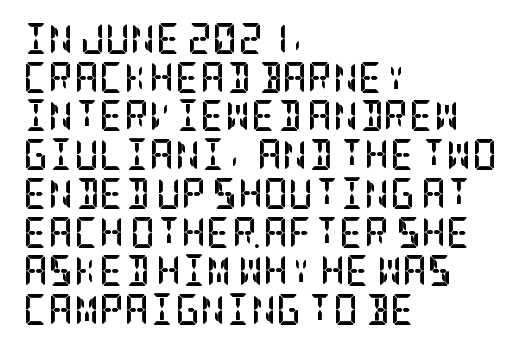
{"serif": "yes", "italic": "no", "bold": "yes", "weight": "semibold", "width": "condensed", "stroke_contrast": "low", "x_height": "large", "underline": "no", "align": "left", "line_spacing": "normal", "line_spacing_ratio": 1.25, "letter_spacing": "normal", "letter_spacing_em": 0.0, "glyph_px": 31}
